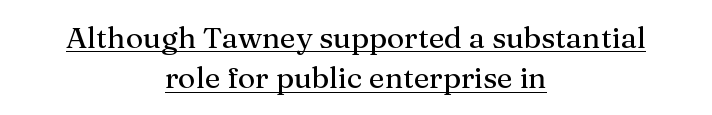
Is this a fixed-width face? No — the glyphs have proportional, varying widths. Type style note: has serifs. These lines were composed using upright roman letters. The lines in this sample share a center point and differ in where they start and stop.
